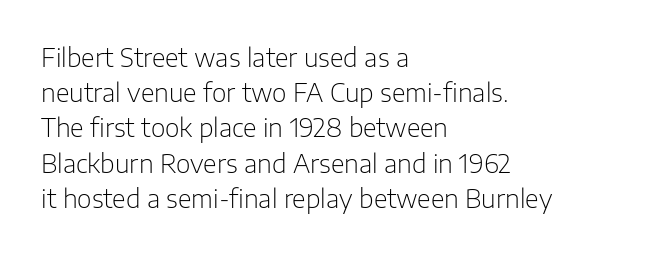
The image shows 25 px text type, upright; set left-aligned, normal line spacing (1.41x), normal letter spacing, not underlined.
